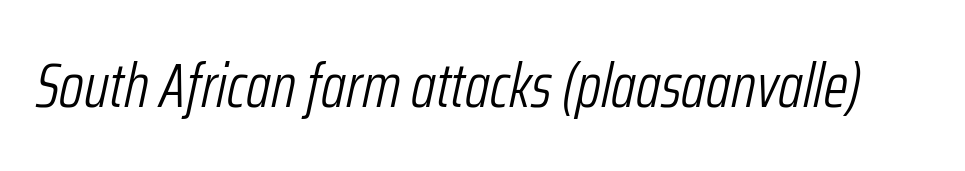
Q: Is the text bold? A: No.
Q: Is the text italic (slanted)? A: Yes, it leans right by about 12 degrees.
Q: Is the text underlined? A: No.
Q: Is the spacing between letters normal or unusually wide? A: Normal.
Q: Width (condensed, normal, or wide)? A: Condensed.
Q: Stroke contrast? A: Low.
Q: x-height? A: Medium.
Q: Monospaced? A: No.
